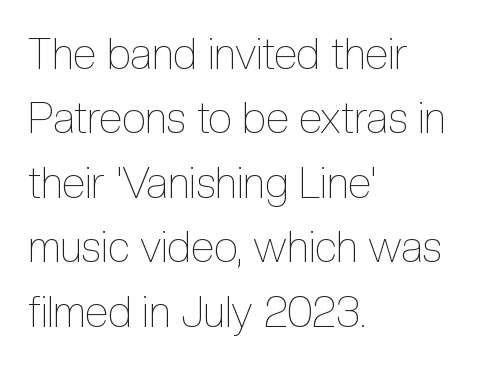
The image shows 43 px thin, condensed type, upright; set left-aligned, normal line spacing (1.5x), normal letter spacing, not underlined; a medium x-height.
